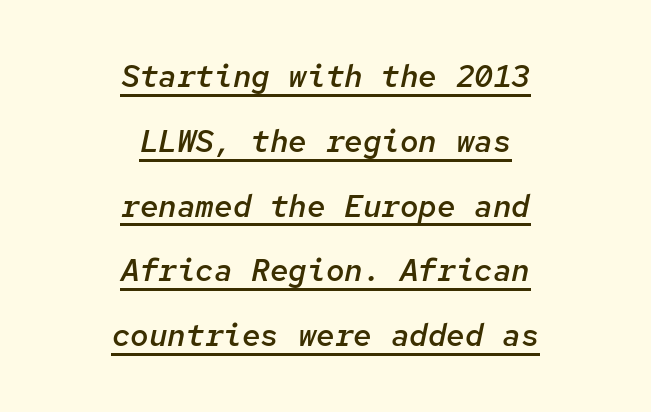
In terms of weight, the rendering is demibold, just under bold. Looks like someone drew a line under every word here. Notice the wide empty band between every row — that's loose leading. Look at the tracking — it's just the regular setting, nothing added. Looks like terminal output: every glyph gets an equal slot. Casual observation: everything's sitting right in the middle.
